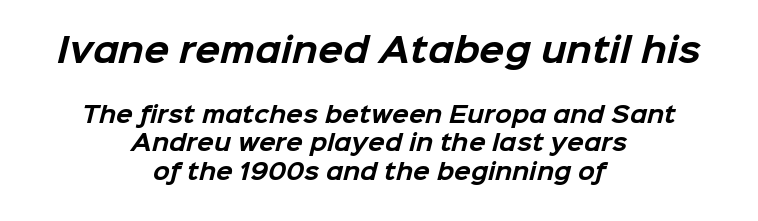
Leading matches the norm, producing a regular column. What stands out about the letter spacing? Nothing — it is the standard amount. The rendering shrinks the type as you move from the upper chunk to the lower. This sample has the flowing, uneven cadence of proportional lettering. Horizontally, the lines are justified to the midpoint only. Decoration check: the copy has no underline.
